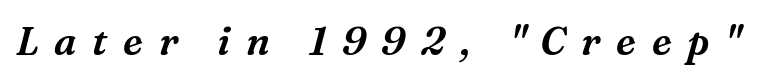
The image shows 39 px serif type, italic (leaning right); set unusually wide letter spacing (+0.4 em), not underlined; medium stroke contrast and a medium x-height.
